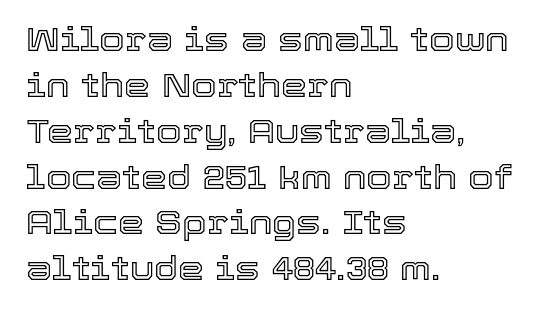
The image shows 33 px text type, upright; set left-aligned, normal line spacing (1.39x), normal letter spacing, not underlined; a medium x-height.
